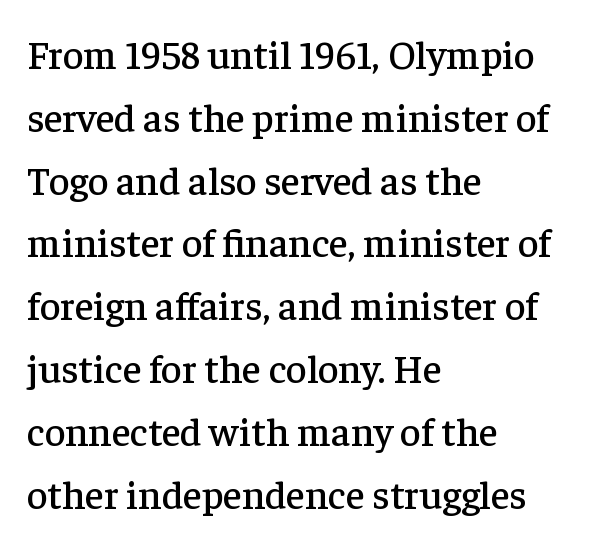
{"serif": "yes", "italic": "no", "width": "normal", "stroke_contrast": "low", "x_height": "medium", "monospaced": "no", "underline": "no", "align": "left", "line_spacing": "normal", "line_spacing_ratio": 1.57, "letter_spacing": "normal", "letter_spacing_em": 0.0, "glyph_px": 40}
